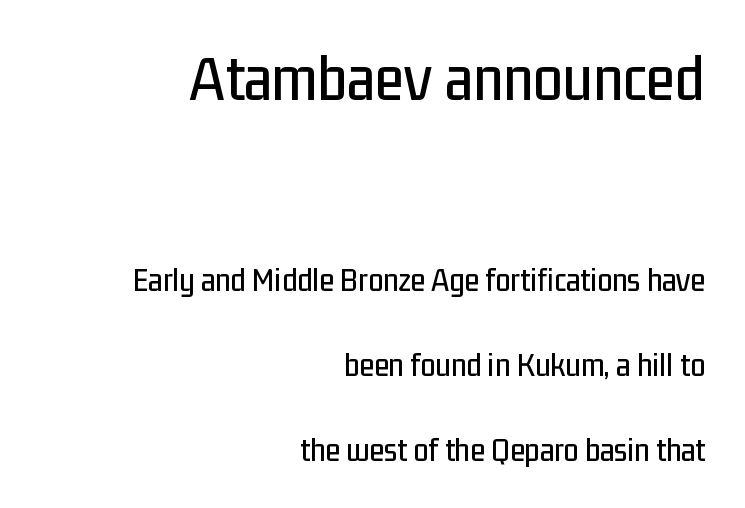
{"serif": "no", "italic": "no", "width": "condensed", "stroke_contrast": "low", "x_height": "medium", "monospaced": "no", "underline": "no", "align": "right", "line_spacing": "loose", "line_spacing_ratio": 2.49, "letter_spacing": "normal", "letter_spacing_em": 0.0, "larger_block": "first", "size_ratio": 1.97, "glyph_px": 67}
